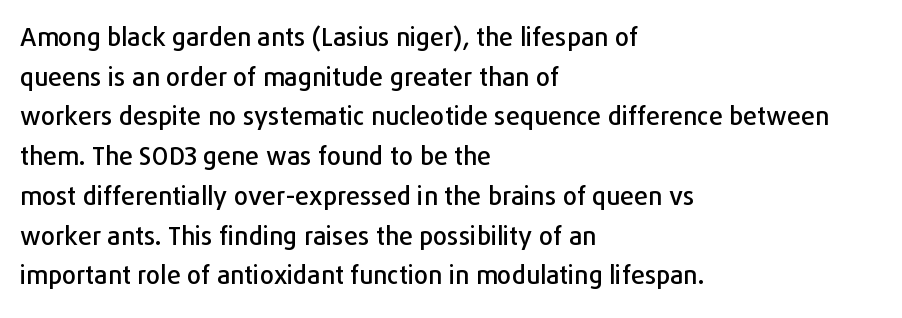
Q: Is the text italic (slanted)? A: No, it is upright.
Q: Is the text underlined? A: No.
Q: How is the paragraph aligned? A: Left-aligned.
Q: Is the spacing between letters normal or unusually wide? A: Normal.
Q: Is the spacing between lines tight, normal or loose? A: Normal.
